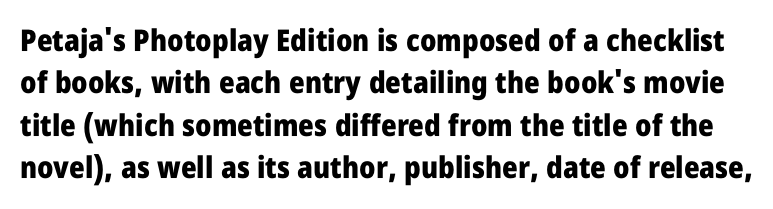
Short note: letters normally spaced. Spacing verdict: proportional, widths tailored to each character. The font family rendered here belongs to the sans-serif group. What weight is shown? A full bold with thick strokes. Quick note: not italic, upright. The lines sit at an ordinary, default distance from one another.
